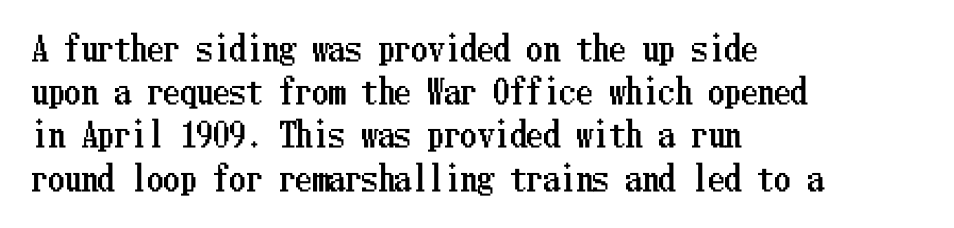
{"italic": "no", "width": "condensed", "stroke_contrast": "low", "x_height": "medium", "underline": "no", "align": "left", "line_spacing": "normal", "line_spacing_ratio": 1.31, "letter_spacing": "normal", "letter_spacing_em": 0.0, "glyph_px": 33}
